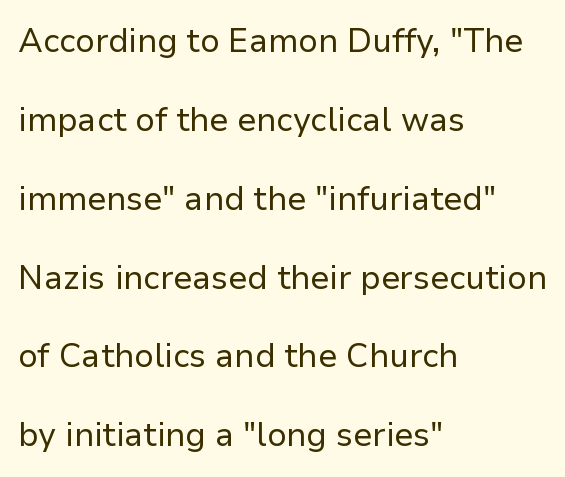
{"serif": "no", "italic": "no", "bold": "no", "weight": "regular", "width": "normal", "stroke_contrast": "low", "x_height": "medium", "monospaced": "no", "underline": "no", "align": "left", "line_spacing": "loose", "line_spacing_ratio": 2.39, "letter_spacing": "normal", "letter_spacing_em": 0.0, "glyph_px": 33}
